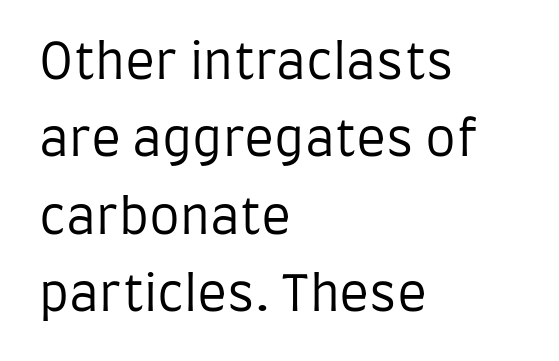
The image shows 49 px regular-weight, condensed sans-serif type, upright; set left-aligned, normal line spacing (1.58x), normal letter spacing, not underlined; low stroke contrast and a large x-height.
